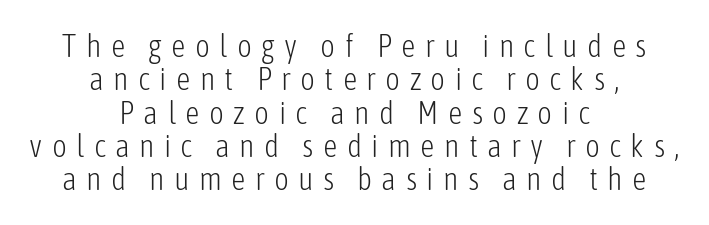
{"serif": "no", "italic": "no", "bold": "no", "weight": "light", "width": "condensed", "stroke_contrast": "low", "x_height": "medium", "monospaced": "no", "underline": "no", "align": "center", "line_spacing": "tight", "line_spacing_ratio": 1.04, "letter_spacing": "wide", "letter_spacing_em": 0.29, "glyph_px": 32}
